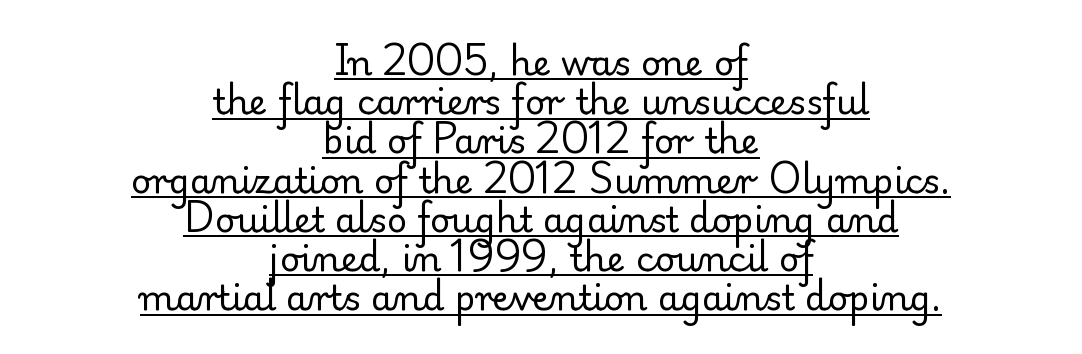
The image shows 35 px regular-weight serif type, upright; set centered, tight line spacing (1.12x), normal letter spacing, underlined; low stroke contrast and a small x-height.
